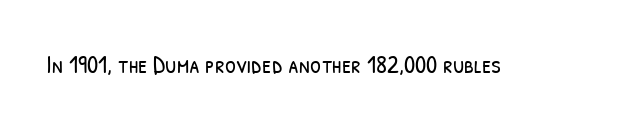
Ink coverage per letter is moderate at most. Check the space under the baseline: it is left empty. Nobody touched the tracking dial on this one.
